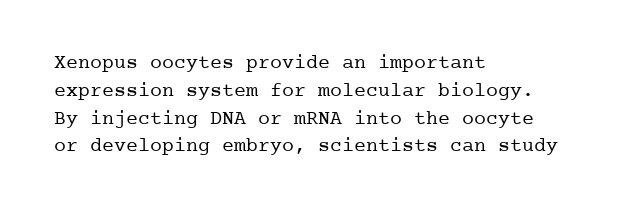
{"italic": "no", "bold": "no", "underline": "no", "align": "left", "line_spacing": "normal", "line_spacing_ratio": 1.39, "letter_spacing": "normal", "letter_spacing_em": 0.0, "glyph_px": 20}
